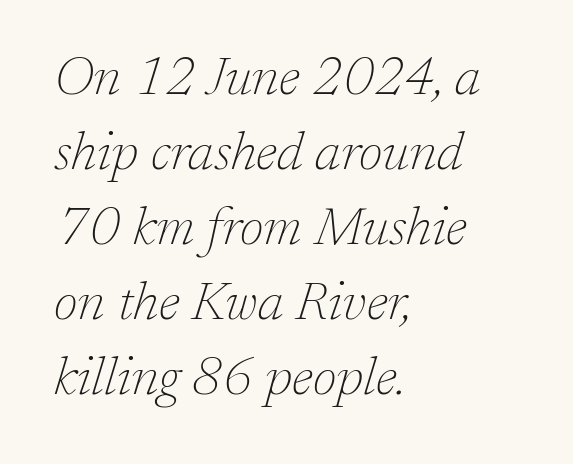
The image shows 54 px thin serif type, italic (leaning right); set left-aligned, normal line spacing (1.39x), normal letter spacing, not underlined; low stroke contrast and a medium x-height.
